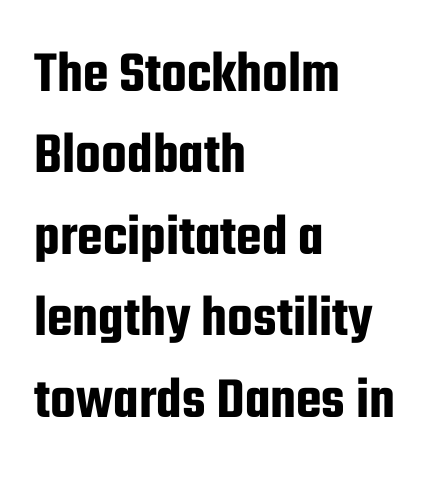
One-word summary of the alignment: left. A typesetter would label this face a sans. Character widths vary here, with narrow letters taking less room than wide ones. This sample uses an upright cut, with every glyph sitting square on the baseline.
